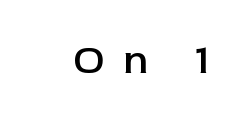
The image shows 41 px semibold sans-serif type, upright; set unusually wide letter spacing (+0.46 em), not underlined; low stroke contrast and a medium x-height.
